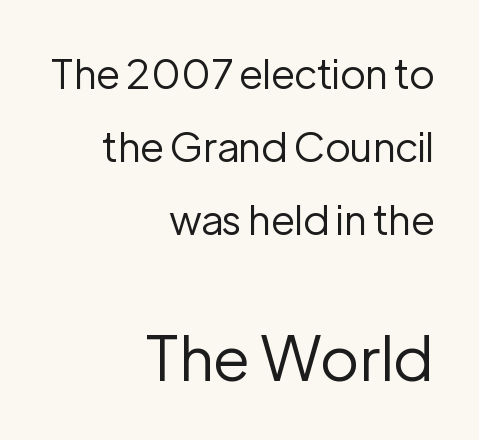
Each letter keeps its own natural width here, so spacing adapts to shape. Alignment: flush right. Is the lower block the larger one? Yes — the lower block carries the bigger type. Compared with typical body copy, the letter spacing here is the same. You can tell it's not italic because the verticals are truly vertical.
